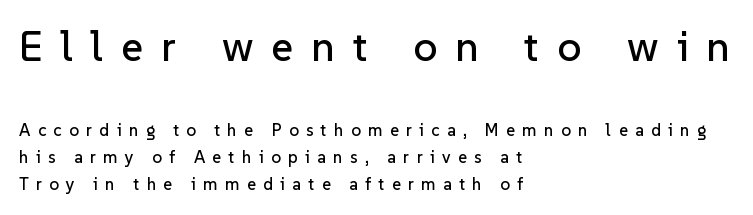
Q: Is the text italic (slanted)? A: No, it is upright.
Q: Is the typeface a serif or a sans-serif typeface? A: Sans-serif.
Q: Is the text underlined? A: No.
Q: How is the paragraph aligned? A: Left-aligned.
Q: Is the spacing between letters normal or unusually wide? A: Unusually wide.
Q: Is the spacing between lines tight, normal or loose? A: Normal.
Q: Which block of text is set in a larger size, the first (top) or the second (bottom)? A: The first (top) one.
Q: Width (condensed, normal, or wide)? A: Normal.
Q: Stroke contrast? A: Low.
Q: x-height? A: Medium.
Q: Monospaced? A: No.
